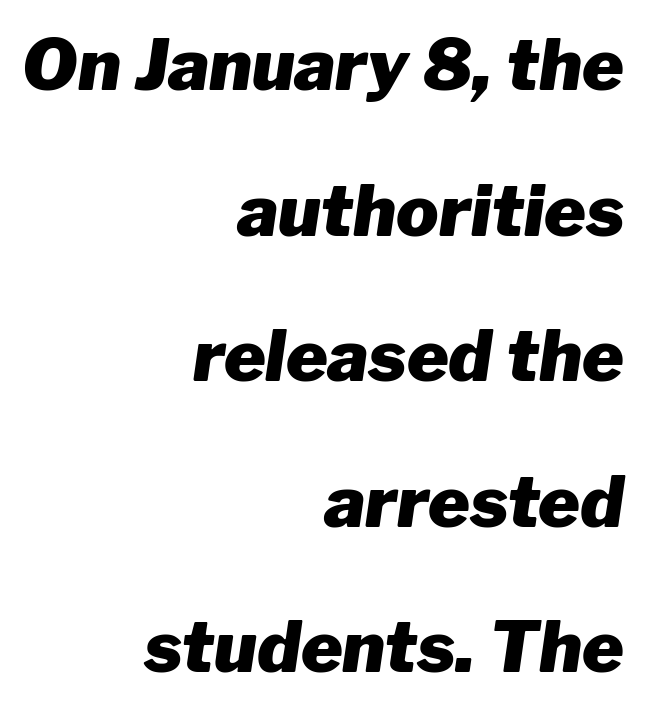
{"italic": "yes", "lean": "right", "slant_degrees": 8, "bold": "yes", "weight": "heavy", "width": "normal", "stroke_contrast": "low", "x_height": "medium", "monospaced": "no", "underline": "no", "align": "right", "line_spacing": "loose", "line_spacing_ratio": 2.05, "letter_spacing": "normal", "letter_spacing_em": 0.0, "glyph_px": 71}
